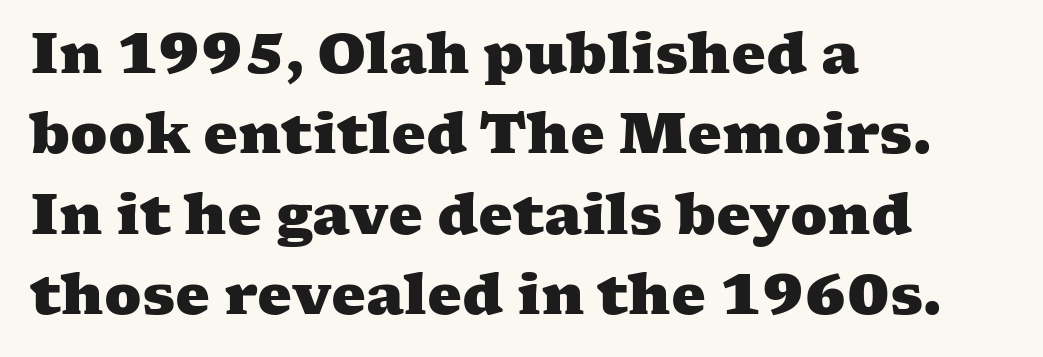
Q: Is the text bold? A: Yes.
Q: Is the typeface a serif or a sans-serif typeface? A: Serif.
Q: Is the text underlined? A: No.
Q: How is the paragraph aligned? A: Left-aligned.
Q: Is the spacing between letters normal or unusually wide? A: Normal.
Q: Is the spacing between lines tight, normal or loose? A: Normal.
Q: Width (condensed, normal, or wide)? A: Wide.
Q: Stroke contrast? A: Medium.
Q: x-height? A: Medium.
Q: Monospaced? A: No.
